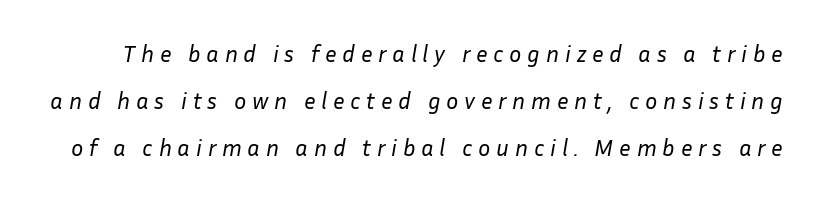
Between one letter and the next there's a generous, obvious gap. The specimen omits any rule beneath the text block's lines. Stems here are at most as thick as an everyday book face. The lines are spread far apart with generous leading. Rendered with sloped, italic letterforms.
